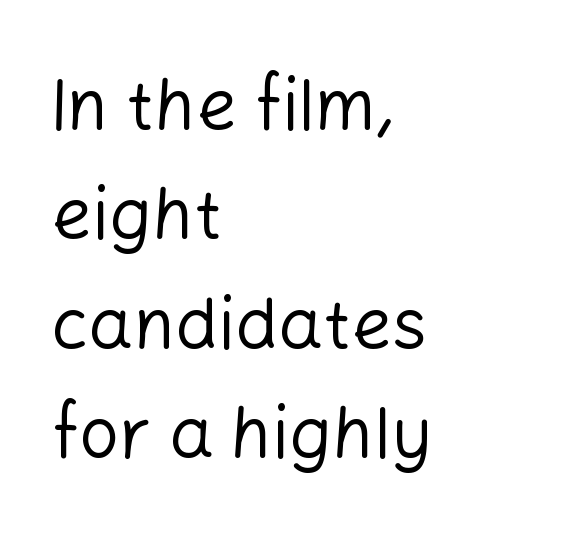
The image shows 71 px regular-weight sans-serif type, upright; set left-aligned, normal line spacing (1.54x), normal letter spacing, not underlined; low stroke contrast and a medium x-height.
